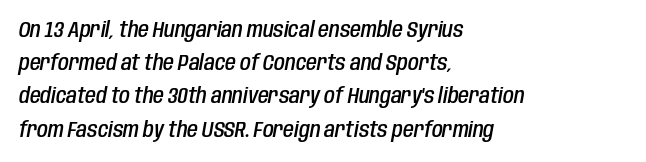
{"italic": "yes", "lean": "right", "slant_degrees": 10, "bold": "semi", "underline": "no", "align": "left", "line_spacing": "normal", "line_spacing_ratio": 1.51, "letter_spacing": "normal", "letter_spacing_em": 0.0, "glyph_px": 22}
